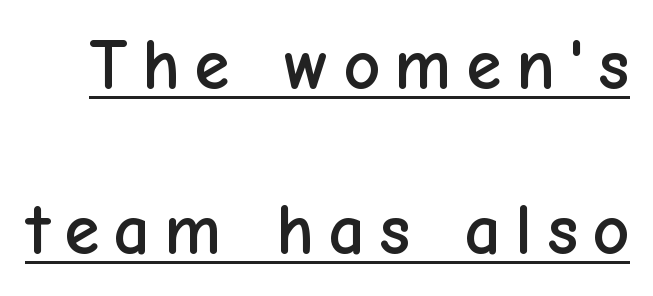
Q: Is the text italic (slanted)? A: No, it is upright.
Q: Is the typeface a serif or a sans-serif typeface? A: Sans-serif.
Q: Is the text underlined? A: Yes.
Q: Is the spacing between letters normal or unusually wide? A: Unusually wide.
Q: Is the spacing between lines tight, normal or loose? A: Loose.
Q: Width (condensed, normal, or wide)? A: Normal.
Q: Stroke contrast? A: Low.
Q: x-height? A: Medium.
Q: Monospaced? A: No.
